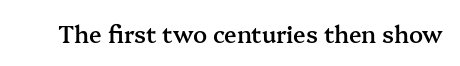
Q: Is the text bold? A: Semi-bold.
Q: Is the text italic (slanted)? A: No, it is upright.
Q: Is the text underlined? A: No.
Q: Is the spacing between letters normal or unusually wide? A: Normal.
